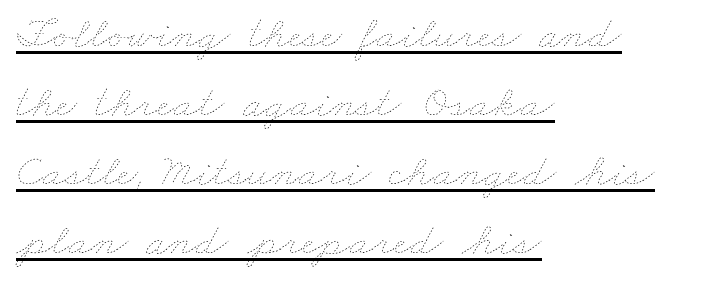
Q: Is the text bold? A: No.
Q: Is the text underlined? A: Yes.
Q: How is the paragraph aligned? A: Left-aligned.
Q: Is the spacing between letters normal or unusually wide? A: Normal.
Q: Is the spacing between lines tight, normal or loose? A: Normal.
Q: Width (condensed, normal, or wide)? A: Wide.
Q: Stroke contrast? A: Low.
Q: x-height? A: Small.
Q: Monospaced? A: No.
